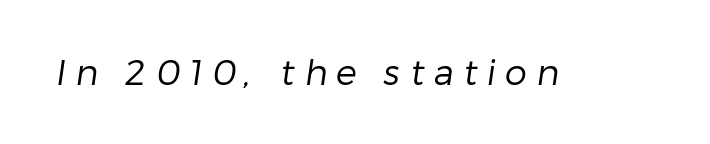
Q: Is the text bold? A: No.
Q: Is the typeface a serif or a sans-serif typeface? A: Sans-serif.
Q: Is the text underlined? A: No.
Q: Is the spacing between letters normal or unusually wide? A: Unusually wide.
Q: Width (condensed, normal, or wide)? A: Normal.
Q: Stroke contrast? A: Low.
Q: x-height? A: Medium.
Q: Monospaced? A: No.
